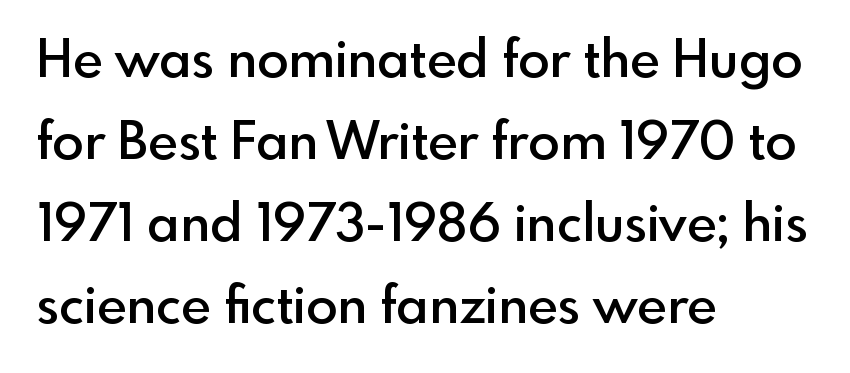
The image shows 52 px semibold sans-serif type, upright; set left-aligned, normal line spacing (1.58x), normal letter spacing, not underlined; a small x-height.
